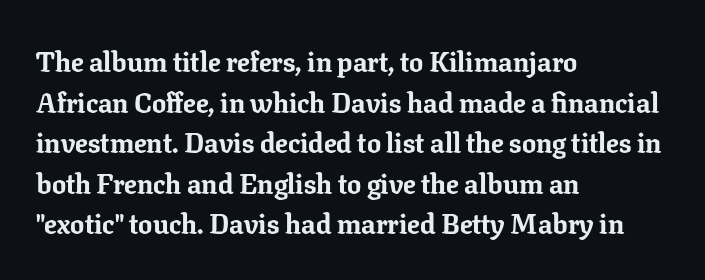
The zone under the glyphs is completely vacant. You could call the tracking neutral — neither tight nor loose. Typographically, this falls in the serif category. Regular leading. This is the regular roman posture of the typeface. Typographic density is high because the face is bold.
